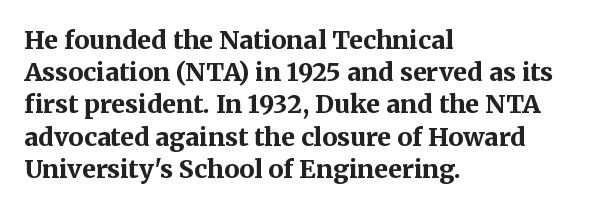
Q: Is the text bold? A: Yes.
Q: Is the text italic (slanted)? A: No, it is upright.
Q: Is the text underlined? A: No.
Q: How is the paragraph aligned? A: Left-aligned.
Q: Is the spacing between letters normal or unusually wide? A: Normal.
Q: Is the spacing between lines tight, normal or loose? A: Normal.
